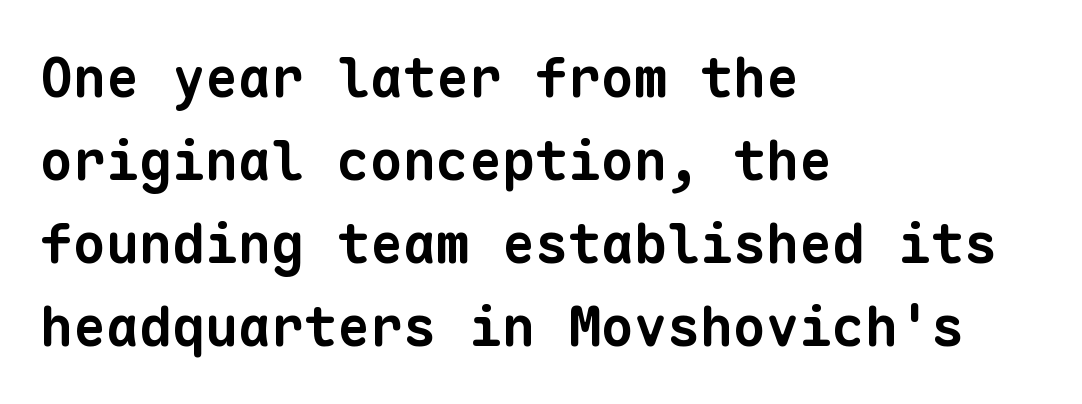
Q: Is the text bold? A: Yes.
Q: Is the typeface a serif or a sans-serif typeface? A: Sans-serif.
Q: Is the text underlined? A: No.
Q: How is the paragraph aligned? A: Left-aligned.
Q: Is the spacing between letters normal or unusually wide? A: Normal.
Q: Is the spacing between lines tight, normal or loose? A: Normal.
Q: Width (condensed, normal, or wide)? A: Normal.
Q: Stroke contrast? A: Low.
Q: x-height? A: Medium.
Q: Monospaced? A: Yes.
